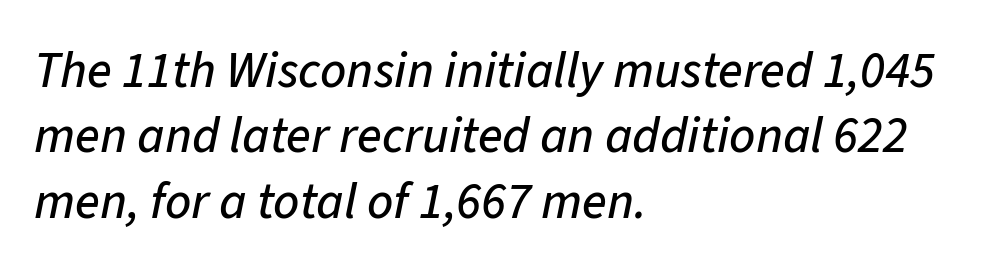
The image shows 51 px text type, italic (leaning right); set left-aligned, normal line spacing (1.28x), normal letter spacing, not underlined; low stroke contrast and a medium x-height.
